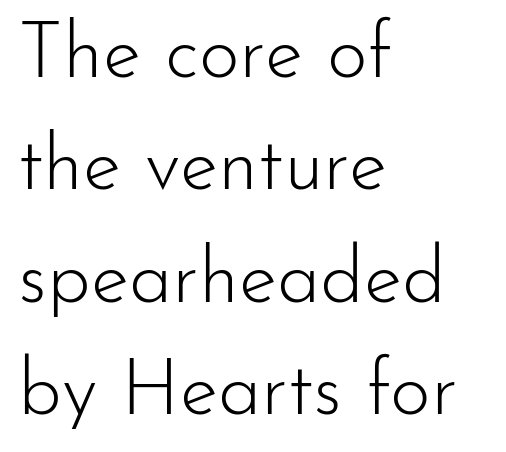
The image shows 78 px light sans-serif type, upright; set left-aligned, normal line spacing (1.44x), normal letter spacing, not underlined; low stroke contrast and a small x-height.
